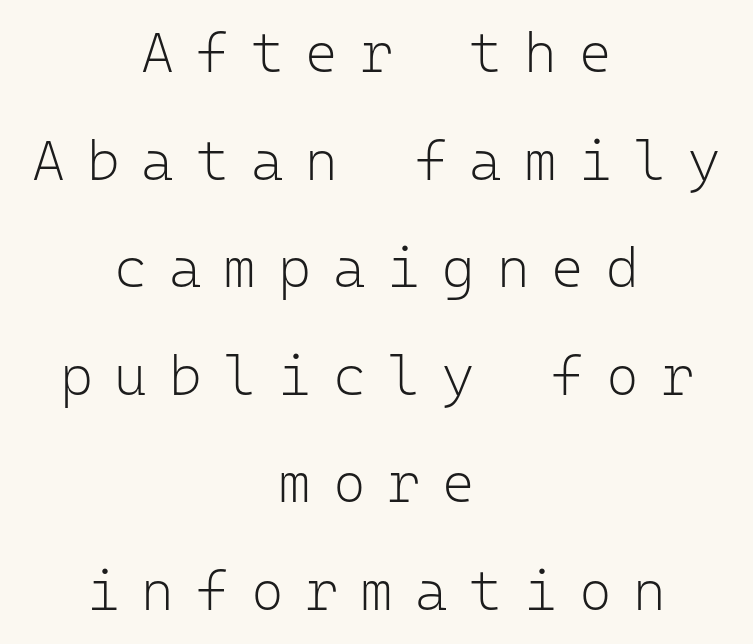
Q: Is the text bold? A: No.
Q: Is the text italic (slanted)? A: No, it is upright.
Q: Is the typeface a serif or a sans-serif typeface? A: Sans-serif.
Q: Is the text underlined? A: No.
Q: How is the paragraph aligned? A: Centered.
Q: Is the spacing between letters normal or unusually wide? A: Unusually wide.
Q: Is the spacing between lines tight, normal or loose? A: Loose.
Q: Width (condensed, normal, or wide)? A: Normal.
Q: Stroke contrast? A: Low.
Q: x-height? A: Medium.
Q: Monospaced? A: Yes.
